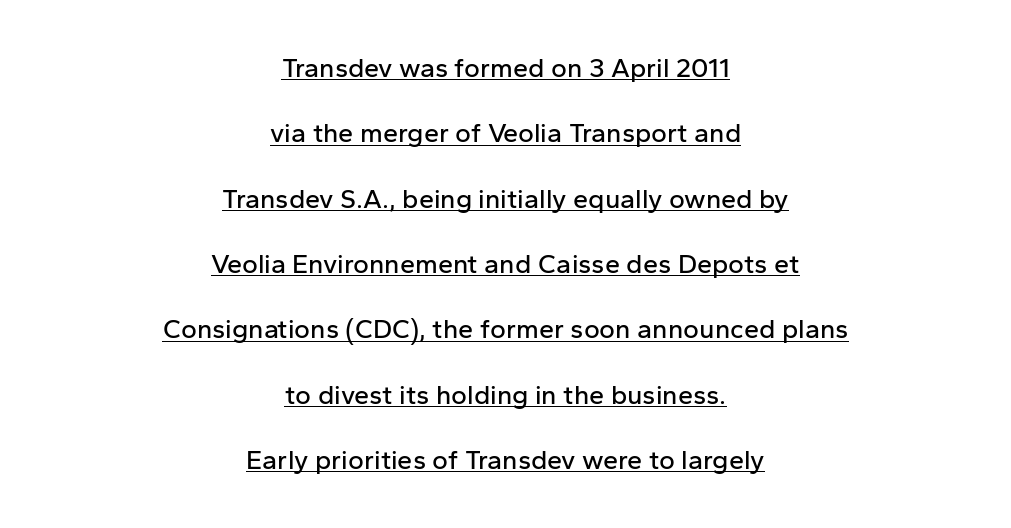
{"italic": "no", "underline": "yes", "align": "center", "line_spacing": "loose", "line_spacing_ratio": 2.42, "letter_spacing": "normal", "letter_spacing_em": 0.0, "glyph_px": 27}
